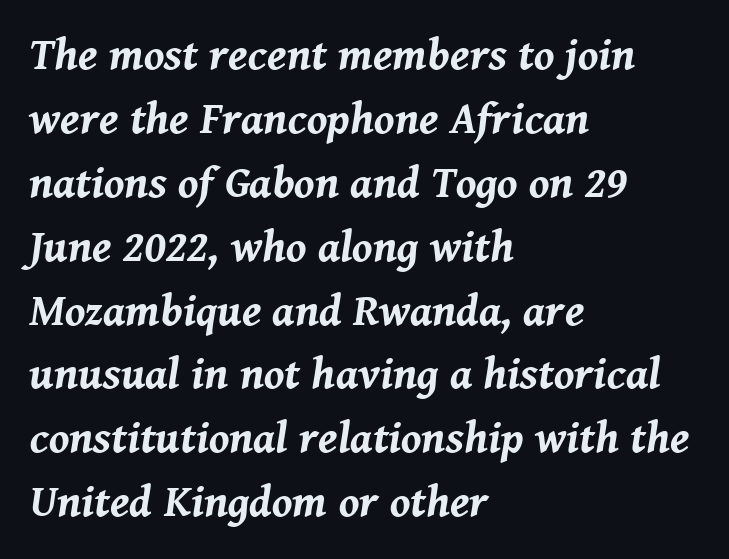
The image shows 45 px bold type, italic (leaning right); set left-aligned, normal line spacing (1.42x), normal letter spacing, not underlined; medium stroke contrast and a medium x-height.
